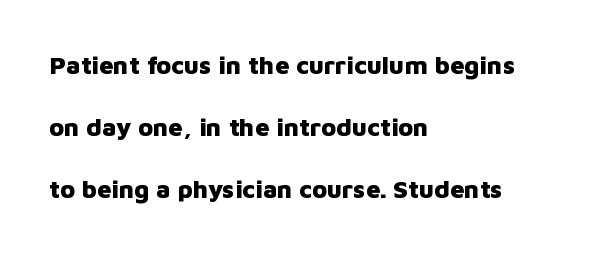
This rendering uses left alignment, leaving the right contour irregular. Whoever set this chose breathing room over compactness in the vertical rhythm. The lettering holds an erect, upright posture throughout. The face used here is rendered with its standard letterfit.
